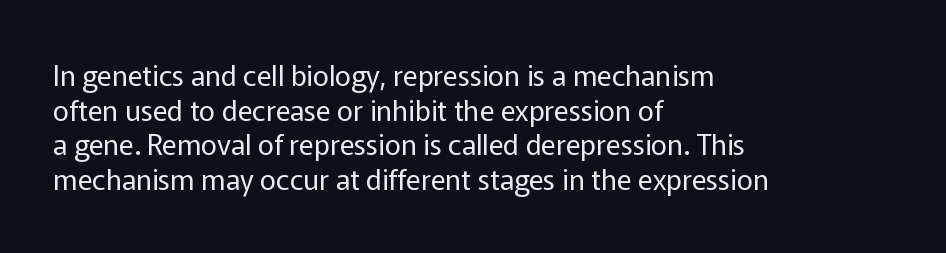
The image shows 28 px regular-weight sans-serif type, upright; set left-aligned, line spacing 1.24x, normal letter spacing, not underlined; low stroke contrast and a medium x-height.
